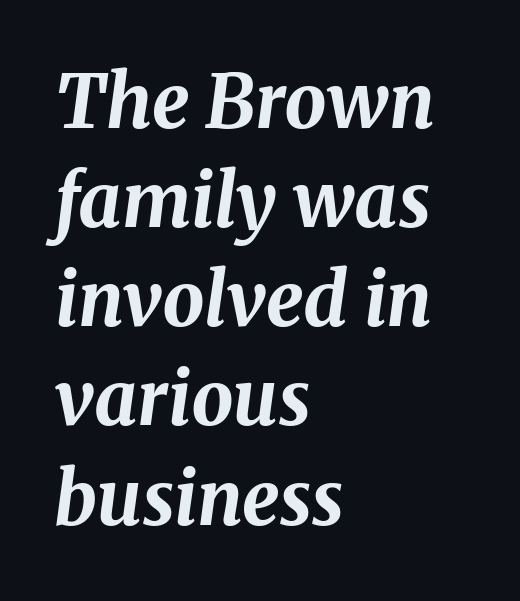
Q: Is the text bold? A: Yes.
Q: Is the text italic (slanted)? A: Yes, it leans right by about 8 degrees.
Q: Is the text underlined? A: No.
Q: How is the paragraph aligned? A: Left-aligned.
Q: Is the spacing between letters normal or unusually wide? A: Normal.
Q: Is the spacing between lines tight, normal or loose? A: Normal.
Q: Width (condensed, normal, or wide)? A: Normal.
Q: Stroke contrast? A: Medium.
Q: x-height? A: Medium.
Q: Monospaced? A: No.
